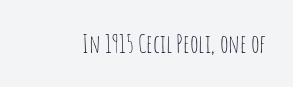
{"italic": "no", "bold": "no", "underline": "no", "letter_spacing": "normal", "letter_spacing_em": 0.0, "glyph_px": 25}
